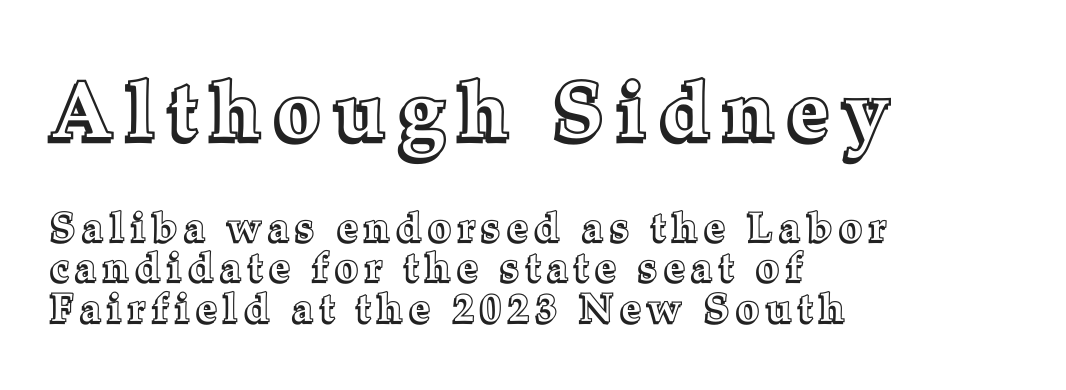
The image shows 80 px text type, upright; set left-aligned, tight line spacing (1.02x), not underlined; the first (top) block is 2.0x larger; a medium x-height.
